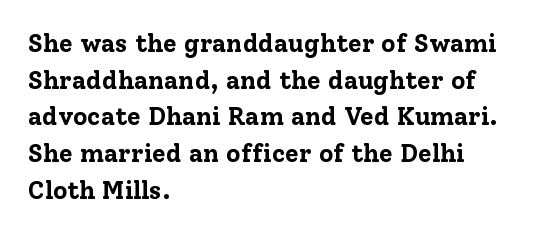
{"italic": "no", "bold": "yes", "underline": "no", "align": "left", "line_spacing": "normal", "line_spacing_ratio": 1.47, "letter_spacing": "normal", "letter_spacing_em": 0.0, "glyph_px": 25}
